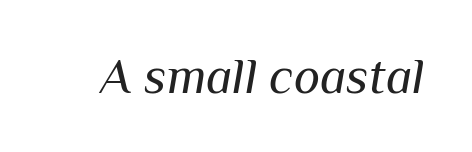
This reads as an unemphasized weight, regular at the heaviest. Beneath every word, the page is bare. Notice how the stems are inclined rather than vertical — that's the hallmark of italics. Varying glyph widths throughout — classic text-font behaviour. Observe the ordinary spacing: letters are neighbours, not strangers.
